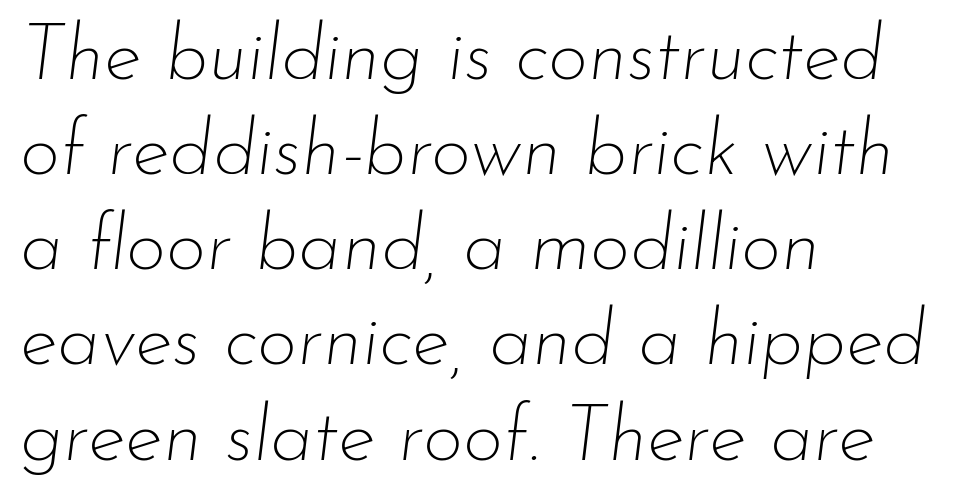
{"italic": "yes", "lean": "right", "slant_degrees": 7, "bold": "no", "weight": "thin", "width": "normal", "stroke_contrast": "low", "x_height": "small", "monospaced": "no", "underline": "no", "align": "left", "line_spacing_ratio": 1.22, "letter_spacing": "normal", "letter_spacing_em": 0.0, "glyph_px": 78}
